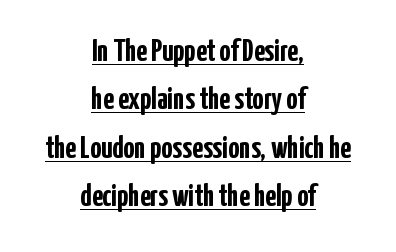
{"serif": "no", "italic": "no", "bold": "yes", "weight": "semibold", "width": "condensed", "stroke_contrast": "low", "x_height": "medium", "monospaced": "no", "underline": "yes", "align": "center", "line_spacing": "normal", "line_spacing_ratio": 1.56, "letter_spacing": "normal", "letter_spacing_em": 0.0, "glyph_px": 31}
